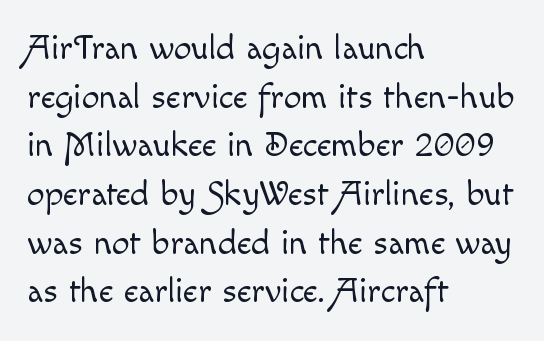
The image shows 35 px light type, upright; set left-aligned, normal line spacing (1.39x), normal letter spacing, not underlined; a small x-height.
